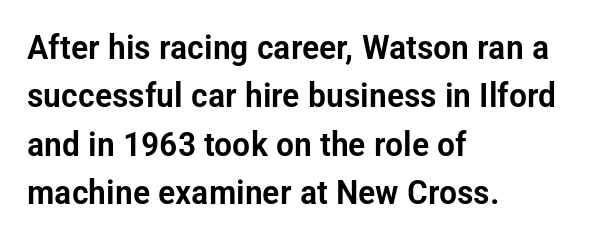
{"serif": "no", "italic": "no", "width": "condensed", "stroke_contrast": "low", "x_height": "medium", "monospaced": "no", "underline": "no", "align": "left", "line_spacing": "normal", "line_spacing_ratio": 1.42, "letter_spacing": "normal", "letter_spacing_em": 0.0, "glyph_px": 34}
